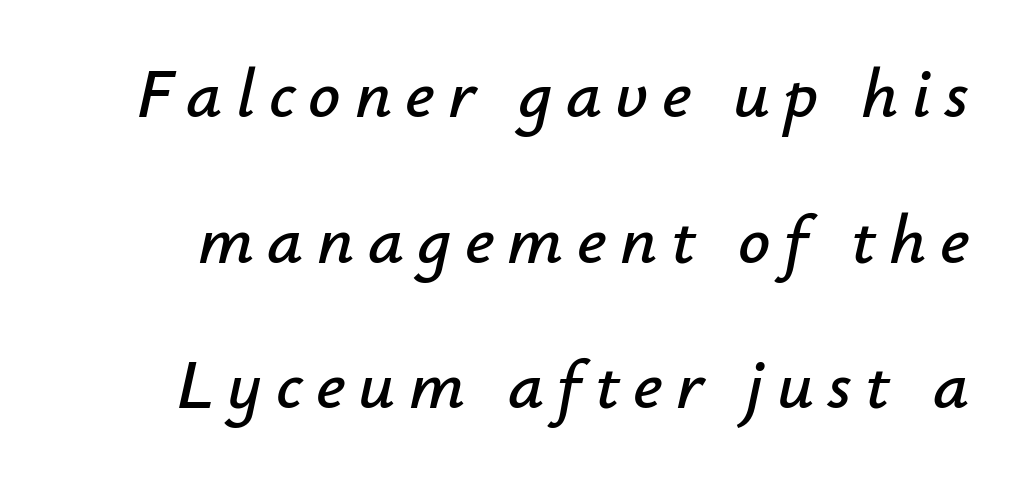
Q: Is the text italic (slanted)? A: Yes, it leans right by about 12 degrees.
Q: Is the text underlined? A: No.
Q: Is the spacing between lines tight, normal or loose? A: Loose.
Q: Width (condensed, normal, or wide)? A: Normal.
Q: Stroke contrast? A: Low.
Q: x-height? A: Small.
Q: Monospaced? A: No.
